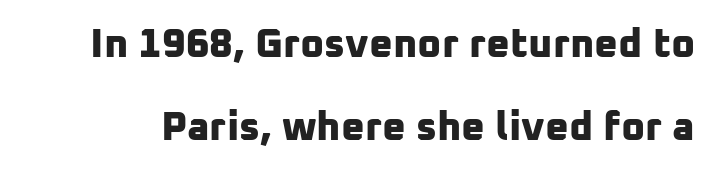
{"serif": "no", "bold": "yes", "weight": "bold", "width": "normal", "stroke_contrast": "low", "x_height": "medium", "monospaced": "no", "underline": "no", "line_spacing": "loose", "line_spacing_ratio": 2.02, "letter_spacing": "normal", "letter_spacing_em": 0.0, "glyph_px": 41}
